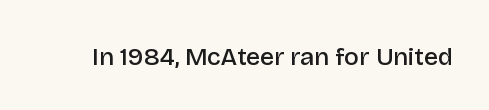
{"italic": "no", "bold": "semi", "underline": "no", "letter_spacing": "normal", "letter_spacing_em": 0.0, "glyph_px": 25}
